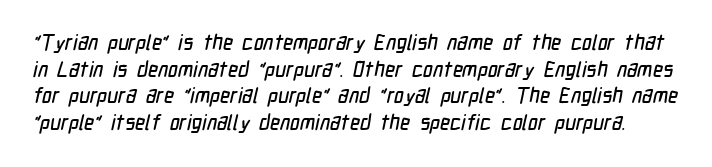
The image shows 21 px text type; set normal line spacing (1.27x), normal letter spacing, not underlined.
